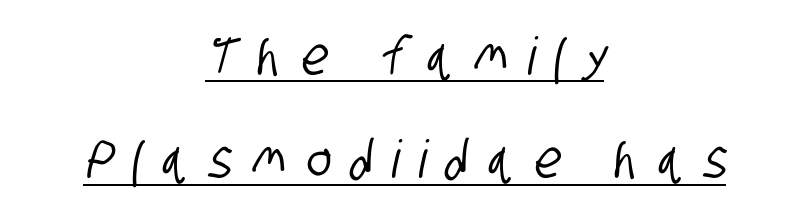
The lines in this sample share a center point and differ in where they start and stop. Is this a fixed-width face? No — the glyphs have proportional, varying widths. This rendering features underlined lettering. Unlike a traditional serif, this face leaves its strokes unadorned. A great deal of white space separates one row of letters from the next. Glyph-to-glyph distance is far greater than everyday printed text.
